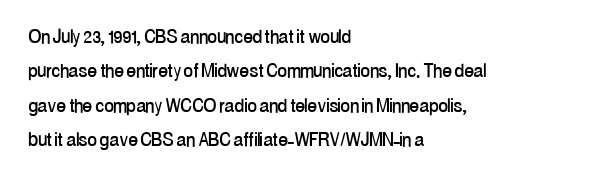
The image shows 23 px text type, upright; set left-aligned, normal line spacing (1.5x), normal letter spacing, not underlined.
